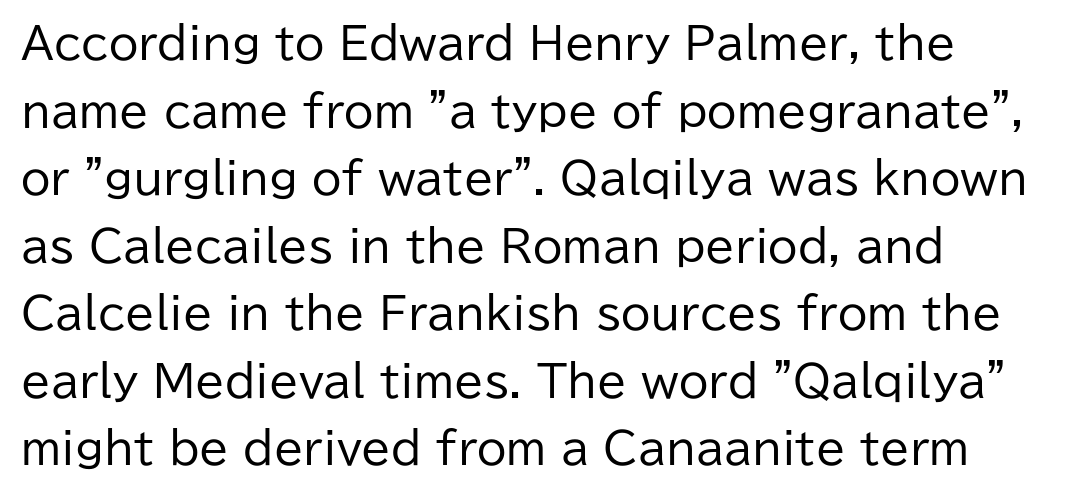
The image shows 43 px regular-weight sans-serif type, upright; set normal line spacing (1.57x), normal letter spacing, not underlined; low stroke contrast and a medium x-height.
